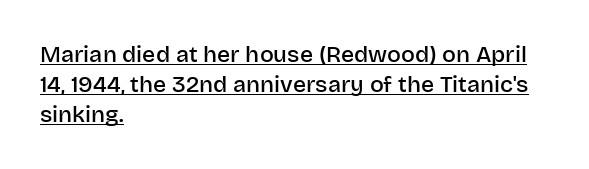
{"italic": "no", "bold": "semi", "underline": "yes", "align": "left", "line_spacing": "normal", "line_spacing_ratio": 1.3, "letter_spacing": "normal", "letter_spacing_em": 0.0, "glyph_px": 23}
